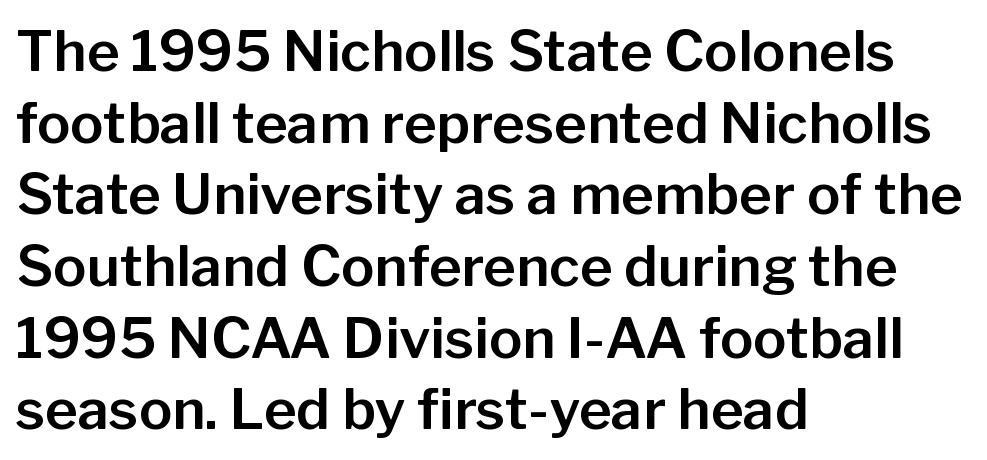
Is this a fixed-width face? No — the glyphs have proportional, varying widths. The horizontal fit of the characters is conventional and even. The lettering holds an erect, upright posture throughout. One-word summary of the alignment: left.
